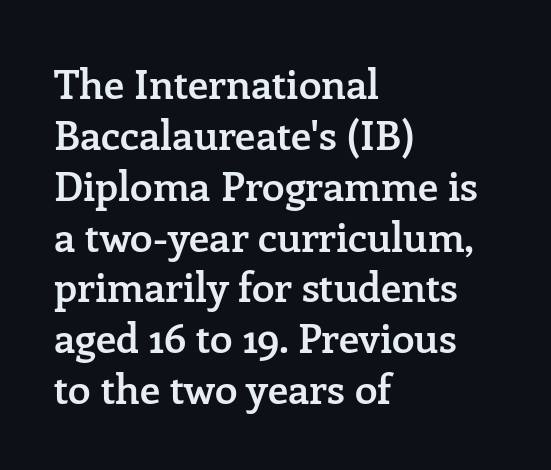
The image shows 41 px semibold serif type, upright; set left-aligned, line spacing 1.24x, normal letter spacing, not underlined; low stroke contrast and a medium x-height.
